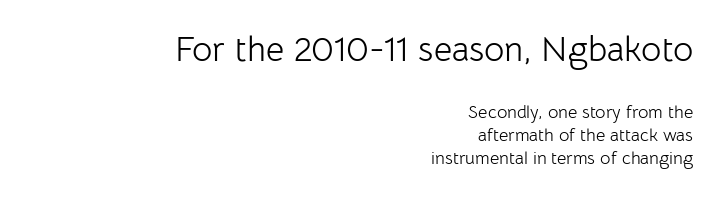
Q: Is the text bold? A: No.
Q: Is the text italic (slanted)? A: No, it is upright.
Q: Is the typeface a serif or a sans-serif typeface? A: Sans-serif.
Q: Is the text underlined? A: No.
Q: How is the paragraph aligned? A: Right-aligned.
Q: Is the spacing between letters normal or unusually wide? A: Normal.
Q: Is the spacing between lines tight, normal or loose? A: Normal.
Q: Which block of text is set in a larger size, the first (top) or the second (bottom)? A: The first (top) one.
Q: Width (condensed, normal, or wide)? A: Normal.
Q: Stroke contrast? A: Low.
Q: x-height? A: Medium.
Q: Monospaced? A: No.
